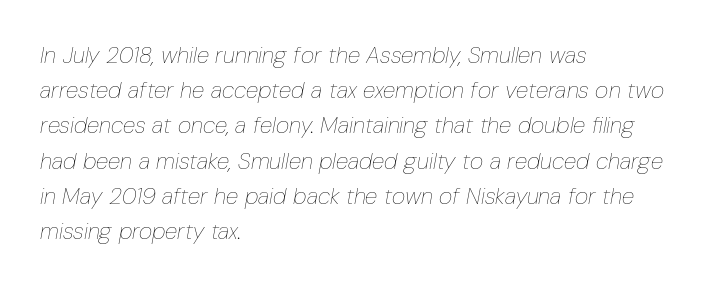
The image shows 23 px text type, italic (leaning right); set left-aligned, normal line spacing (1.53x), normal letter spacing, not underlined.
